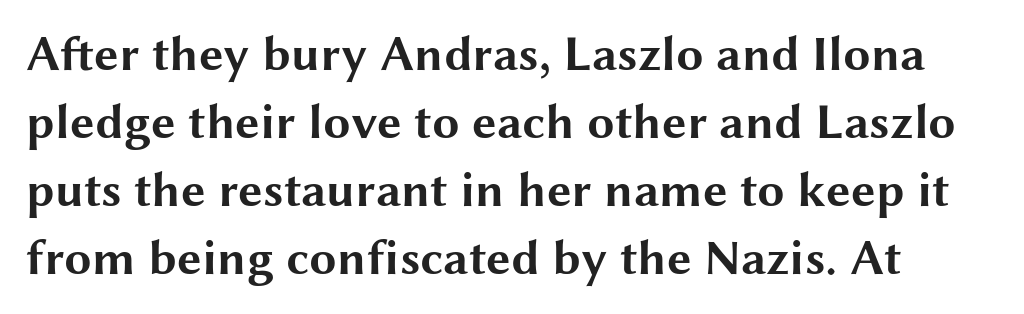
Q: Is the text bold? A: Yes.
Q: Is the text italic (slanted)? A: No, it is upright.
Q: Is the typeface a serif or a sans-serif typeface? A: Sans-serif.
Q: Is the text underlined? A: No.
Q: Is the spacing between letters normal or unusually wide? A: Normal.
Q: Is the spacing between lines tight, normal or loose? A: Normal.
Q: Width (condensed, normal, or wide)? A: Wide.
Q: Stroke contrast? A: Medium.
Q: x-height? A: Medium.
Q: Monospaced? A: No.
